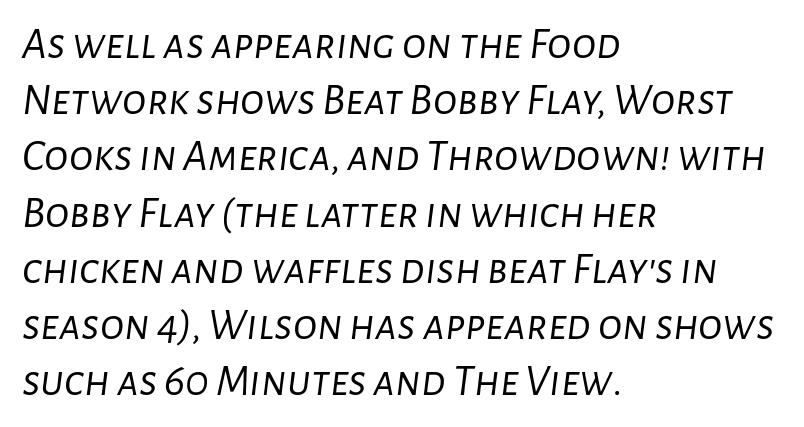
Unbolded letterforms with no extra heft. Observe the lean: these are italic letterforms. Baseline-to-baseline distance is the conventional proportion of letter height. Horizontal alignment here is leftward, the default for most running prose. Quick note: underline off.
